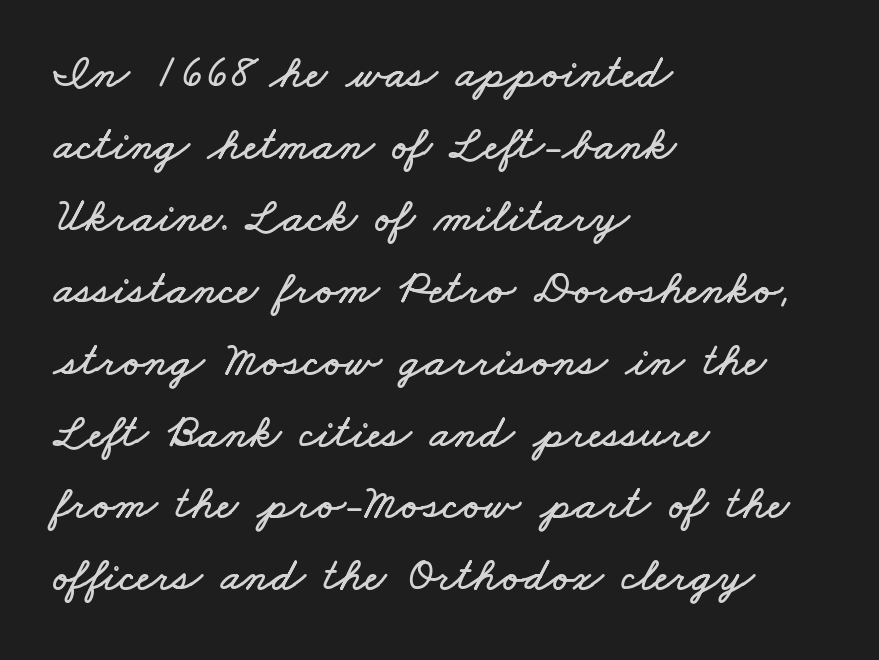
Rule under the text: the space is simply empty. The ragged edge is on the right, which tells us the setting is flush left. These lines are rendered in a variable-pitch font. This sample keeps an unexceptional amount of space between lines. The horizontal fit of the characters is conventional and even.
